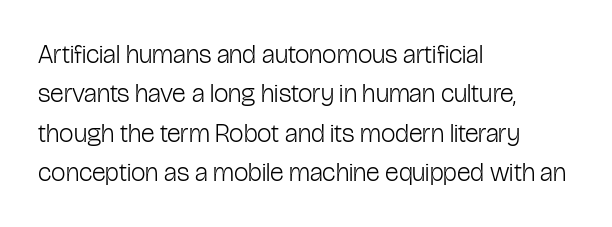
{"italic": "no", "bold": "no", "underline": "no", "align": "left", "line_spacing": "normal", "line_spacing_ratio": 1.51, "letter_spacing": "normal", "letter_spacing_em": 0.0, "glyph_px": 26}
